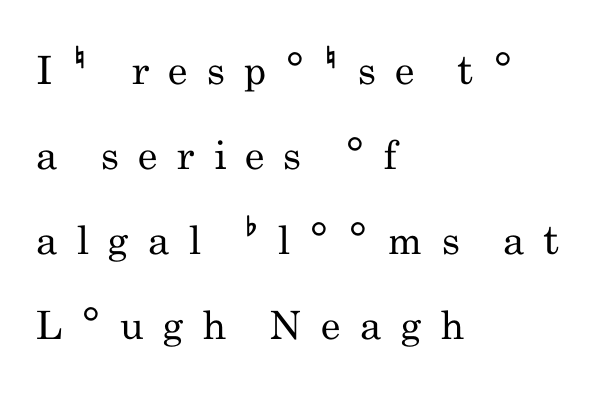
Q: Is the text bold? A: No.
Q: Is the text italic (slanted)? A: No, it is upright.
Q: Is the typeface a serif or a sans-serif typeface? A: Sans-serif.
Q: Is the text underlined? A: No.
Q: How is the paragraph aligned? A: Left-aligned.
Q: Is the spacing between letters normal or unusually wide? A: Unusually wide.
Q: Is the spacing between lines tight, normal or loose? A: Loose.
Q: Width (condensed, normal, or wide)? A: Condensed.
Q: Stroke contrast? A: Low.
Q: x-height? A: Small.
Q: Monospaced? A: No.
